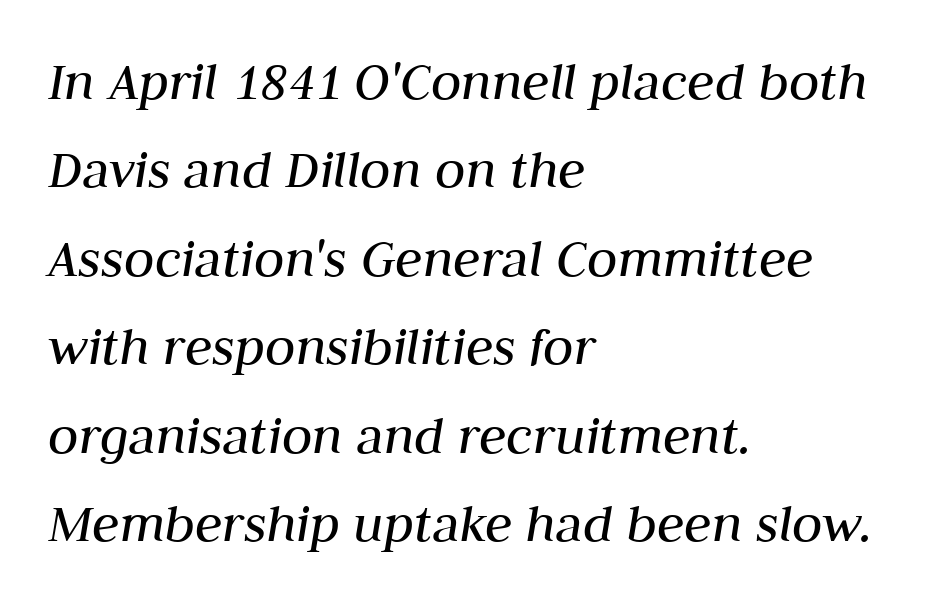
The image shows 56 px regular-weight type, italic (leaning right); set left-aligned, normal line spacing (1.58x), normal letter spacing, not underlined; medium stroke contrast and a medium x-height.
